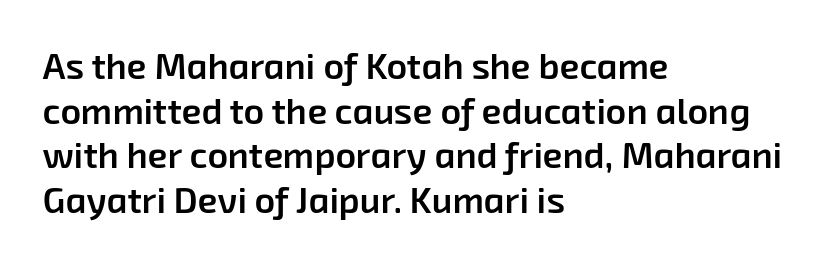
Q: Is the text bold? A: Semi-bold.
Q: Is the typeface a serif or a sans-serif typeface? A: Sans-serif.
Q: Is the text underlined? A: No.
Q: How is the paragraph aligned? A: Left-aligned.
Q: Is the spacing between letters normal or unusually wide? A: Normal.
Q: Width (condensed, normal, or wide)? A: Normal.
Q: Stroke contrast? A: Low.
Q: x-height? A: Medium.
Q: Monospaced? A: No.
